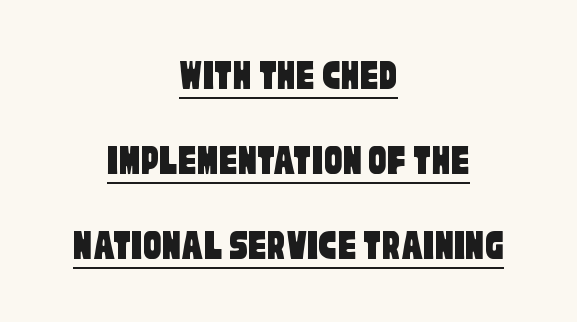
Like a heading marked for emphasis, these lines bear an underscore. Which margin do the lines hug? Neither — every line sits in the middle. The passage shown is typed in a proportional face where columns would drift. Does the type have serifs? No, each stem ends abruptly.
